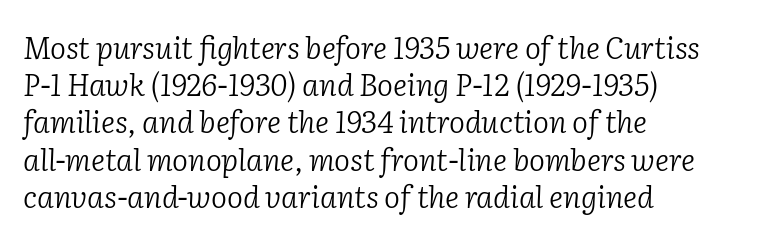
{"serif": "yes", "italic": "yes", "lean": "right", "slant_degrees": 2, "bold": "no", "weight": "light", "width": "normal", "stroke_contrast": "low", "x_height": "medium", "monospaced": "no", "underline": "no", "align": "left", "line_spacing_ratio": 1.24, "letter_spacing": "normal", "letter_spacing_em": 0.0, "glyph_px": 30}
